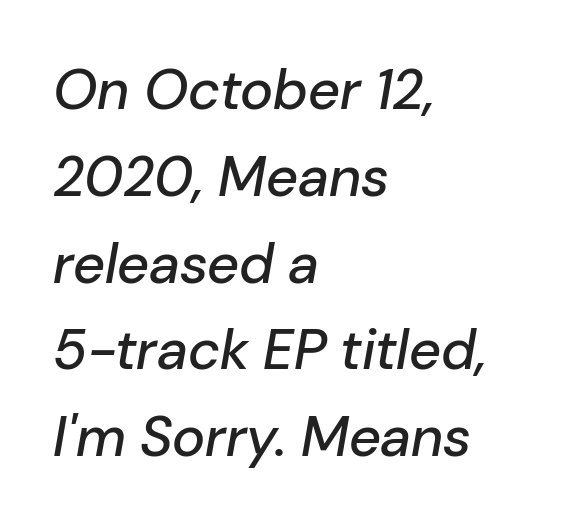
The image shows 56 px text type, italic (leaning right); set left-aligned, normal line spacing (1.55x), normal letter spacing, not underlined; low stroke contrast and a medium x-height.
